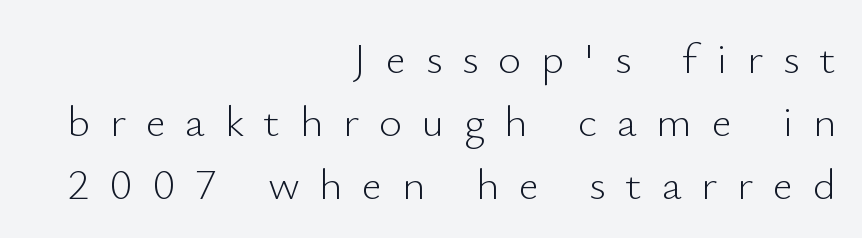
{"serif": "no", "italic": "no", "bold": "no", "weight": "light", "width": "normal", "stroke_contrast": "low", "x_height": "small", "monospaced": "no", "underline": "no", "align": "right", "line_spacing": "normal", "line_spacing_ratio": 1.43, "letter_spacing": "wide", "letter_spacing_em": 0.45, "glyph_px": 44}
